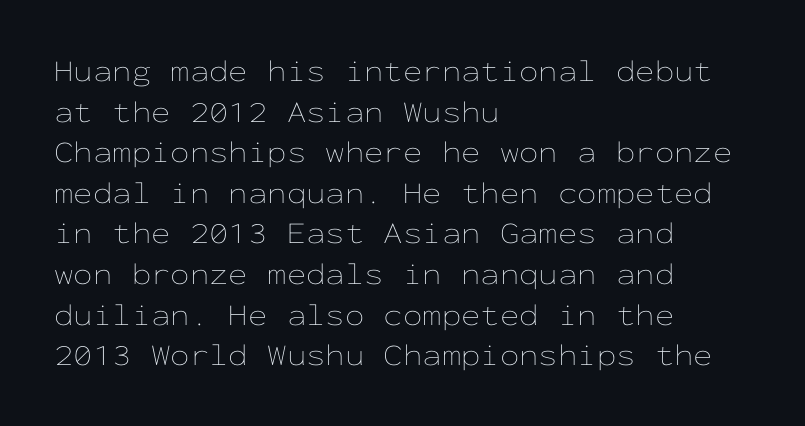
Any mark beneath the type? The region is blank. Tracking here is standard; glyphs follow each other at the usual distance. The axis of the letterforms is exactly vertical. A light-to-regular cut is what we see here. The typesetter chose a ragged-right arrangement here.
